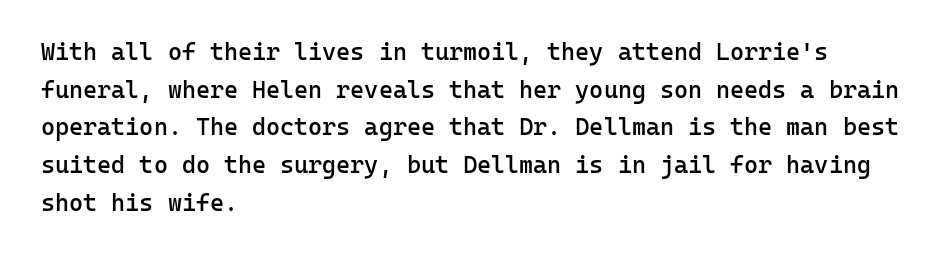
If you drew a ruler down the left edge, every line would touch it. Successive baselines arrive at the customary interval. The passage shown is semibold, sitting just below true bold. Style check: upright.
